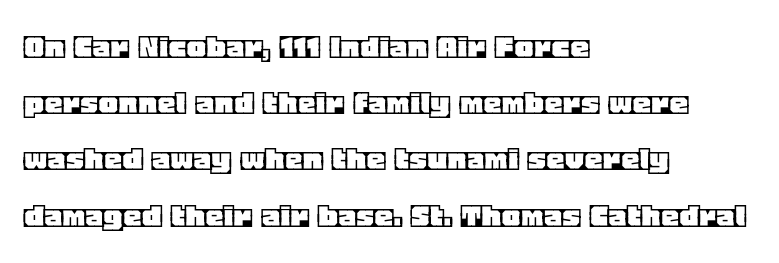
Q: Is the text italic (slanted)? A: No, it is upright.
Q: Is the text underlined? A: No.
Q: How is the paragraph aligned? A: Left-aligned.
Q: Is the spacing between letters normal or unusually wide? A: Normal.
Q: Is the spacing between lines tight, normal or loose? A: Normal.
Q: Width (condensed, normal, or wide)? A: Normal.
Q: x-height? A: Large.
Q: Monospaced? A: No.
